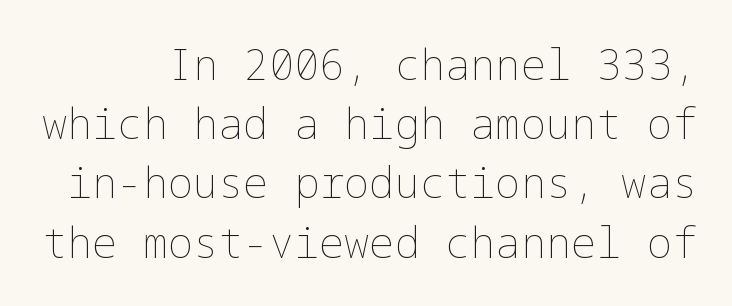
Q: Is the text bold? A: No.
Q: Is the text italic (slanted)? A: No, it is upright.
Q: Is the text underlined? A: No.
Q: Is the spacing between letters normal or unusually wide? A: Normal.
Q: Is the spacing between lines tight, normal or loose? A: Normal.
Q: Width (condensed, normal, or wide)? A: Normal.
Q: Stroke contrast? A: Low.
Q: x-height? A: Medium.
